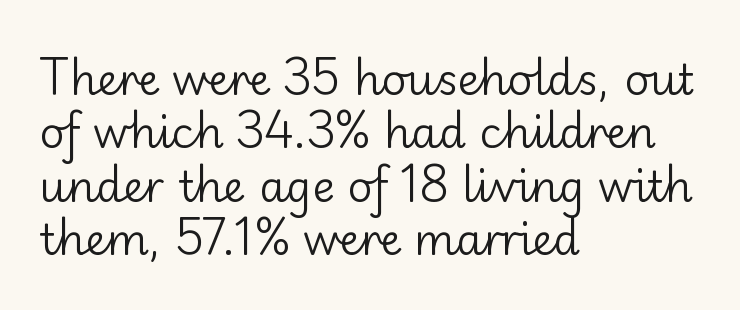
The image shows 43 px regular-weight sans-serif type, upright; set left-aligned, line spacing 1.24x, normal letter spacing, not underlined; low stroke contrast and a small x-height.
